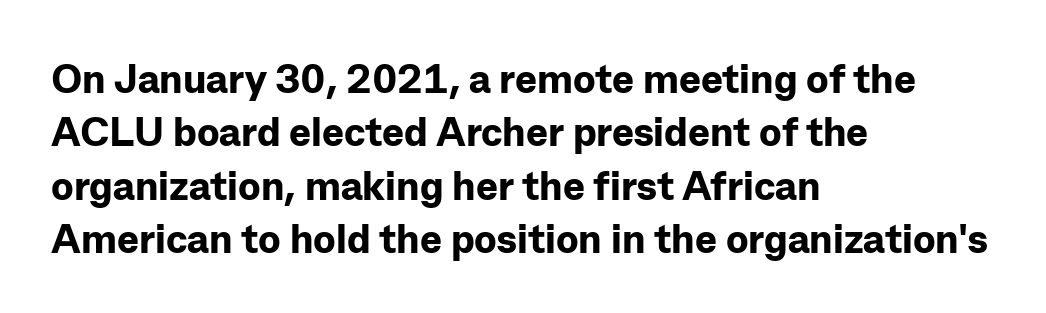
Q: Is the text bold? A: Yes.
Q: Is the text italic (slanted)? A: No, it is upright.
Q: Is the typeface a serif or a sans-serif typeface? A: Sans-serif.
Q: Is the text underlined? A: No.
Q: How is the paragraph aligned? A: Left-aligned.
Q: Is the spacing between letters normal or unusually wide? A: Normal.
Q: Is the spacing between lines tight, normal or loose? A: Normal.
Q: Width (condensed, normal, or wide)? A: Normal.
Q: Stroke contrast? A: Low.
Q: x-height? A: Medium.
Q: Monospaced? A: No.
